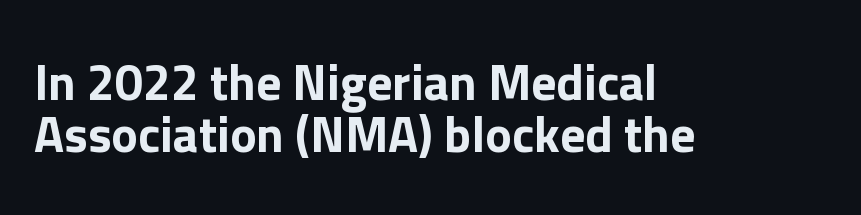
Q: Is the text italic (slanted)? A: No, it is upright.
Q: Is the typeface a serif or a sans-serif typeface? A: Sans-serif.
Q: Is the text underlined? A: No.
Q: How is the paragraph aligned? A: Left-aligned.
Q: Is the spacing between letters normal or unusually wide? A: Normal.
Q: Is the spacing between lines tight, normal or loose? A: Tight.
Q: Width (condensed, normal, or wide)? A: Normal.
Q: Stroke contrast? A: Low.
Q: x-height? A: Medium.
Q: Monospaced? A: No.
